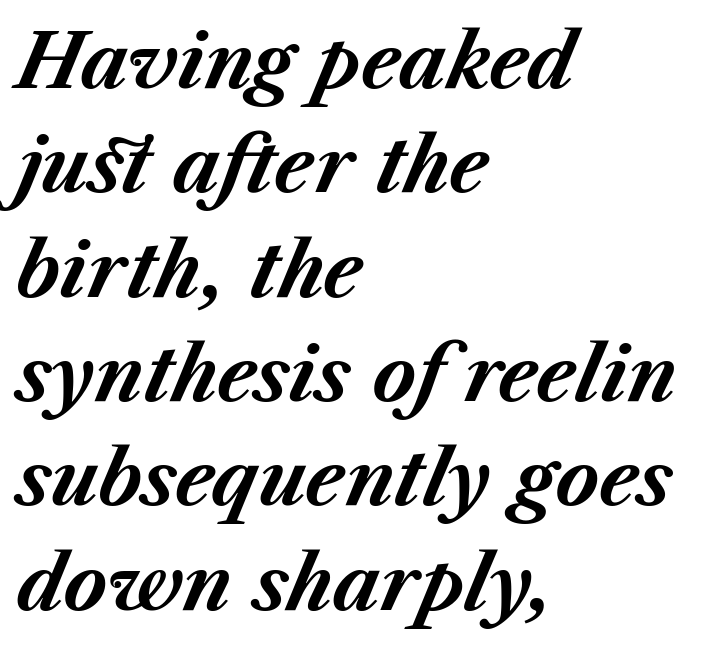
The image shows 74 px bold type, italic (leaning right); set left-aligned, normal line spacing (1.41x), normal letter spacing, not underlined; medium stroke contrast and a medium x-height.
